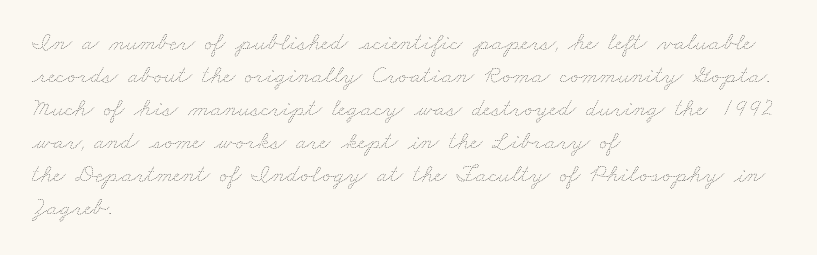
Q: Is the text bold? A: No.
Q: Is the text underlined? A: No.
Q: How is the paragraph aligned? A: Left-aligned.
Q: Is the spacing between letters normal or unusually wide? A: Normal.
Q: Is the spacing between lines tight, normal or loose? A: Normal.
